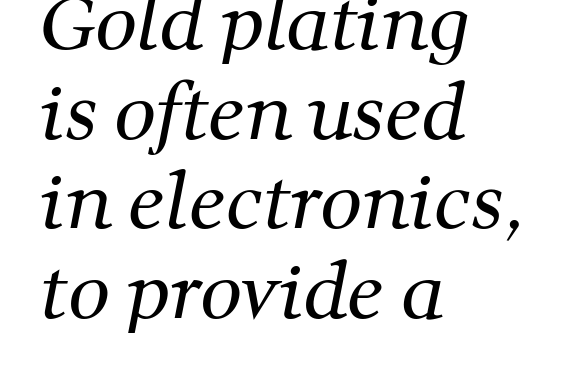
The image shows 74 px regular-weight serif type; set left-aligned, line spacing 1.21x, normal letter spacing, not underlined; medium stroke contrast and a medium x-height.
